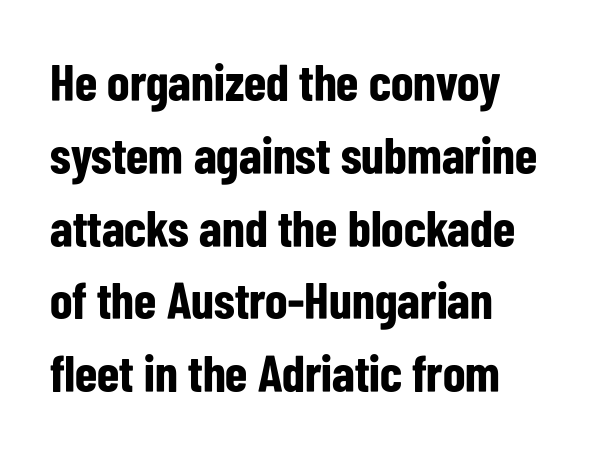
{"serif": "no", "italic": "no", "bold": "yes", "weight": "bold", "width": "condensed", "stroke_contrast": "low", "x_height": "medium", "monospaced": "no", "underline": "no", "align": "left", "line_spacing": "normal", "line_spacing_ratio": 1.4, "letter_spacing": "normal", "letter_spacing_em": 0.0, "glyph_px": 52}
